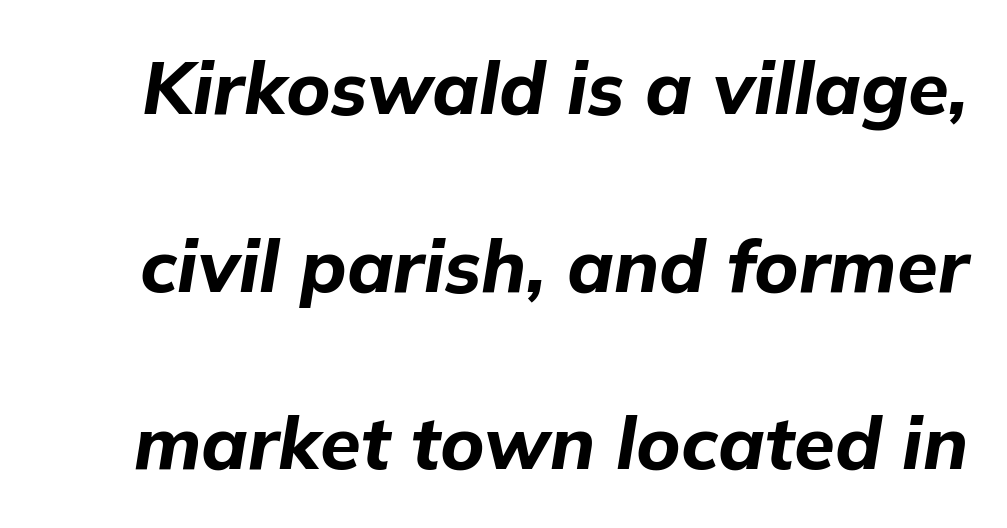
The image shows 74 px bold type, italic (leaning right); set loose line spacing (2.4x), normal letter spacing, not underlined; low stroke contrast and a medium x-height.
